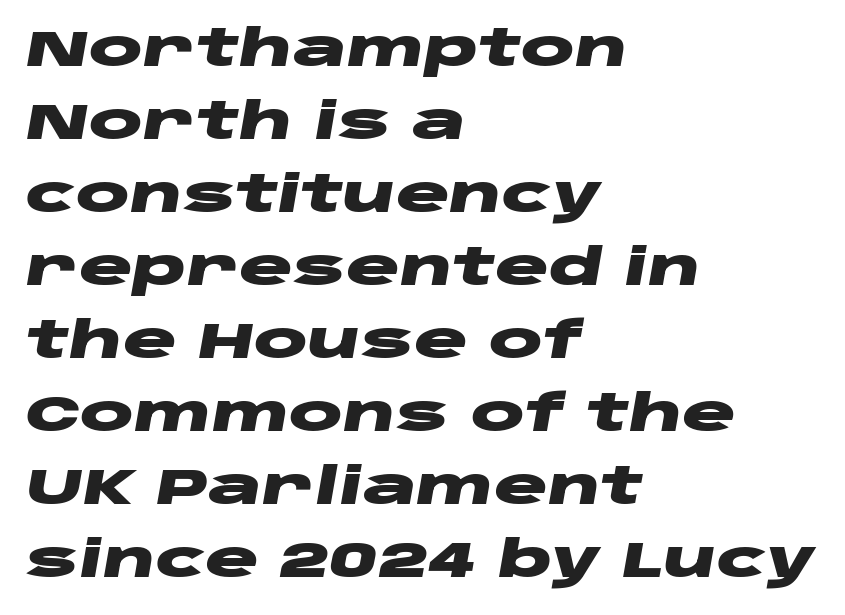
I'd describe the lettering as bold — thick and assertive. The face used here is proportionally spaced, like ordinary book or web type. The strip under each line holds only bare page. Line spacing here is normal.
